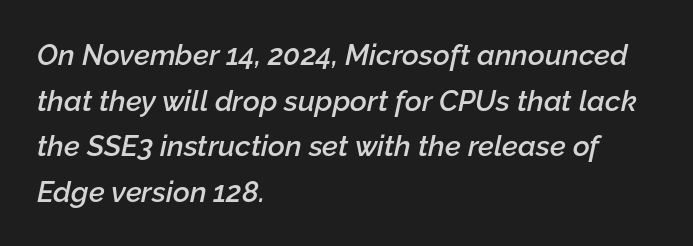
Letter spacing: default. Is the type slanted? Yes — the strokes lean at a clear angle. Each line starts at the same left margin while the right side varies. Anything drawn beneath the words? Only blank space.
